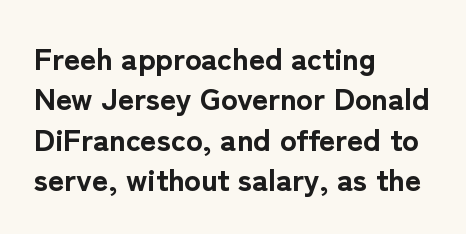
{"serif": "no", "italic": "no", "bold": "yes", "weight": "bold", "width": "normal", "stroke_contrast": "low", "x_height": "medium", "monospaced": "no", "underline": "no", "align": "left", "line_spacing": "normal", "line_spacing_ratio": 1.3, "letter_spacing": "normal", "letter_spacing_em": 0.0, "glyph_px": 31}
